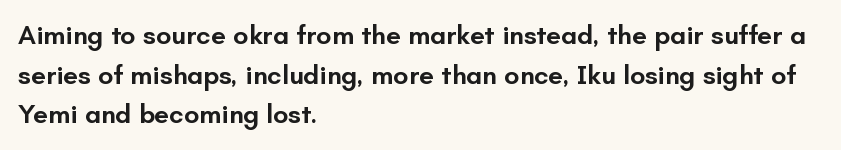
The image shows 27 px text type, upright; set left-aligned, normal line spacing (1.47x), normal letter spacing, not underlined.
